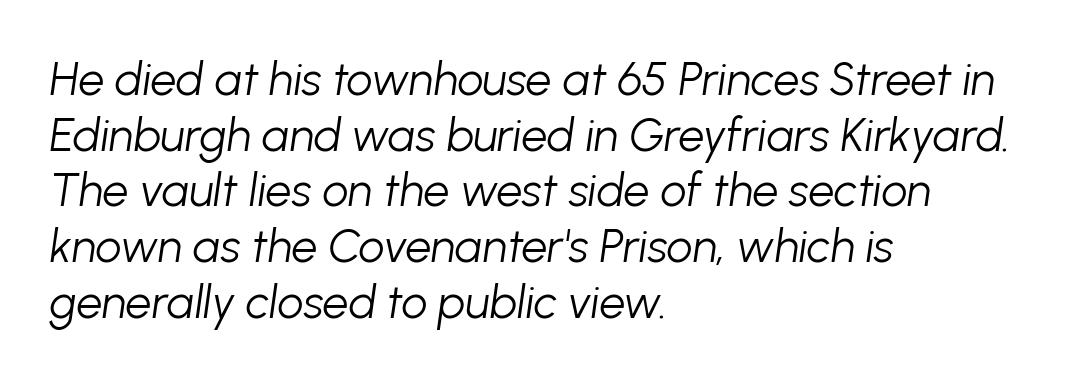
Q: Is the text bold? A: No.
Q: Is the text italic (slanted)? A: Yes, it leans right by about 8 degrees.
Q: Is the text underlined? A: No.
Q: How is the paragraph aligned? A: Left-aligned.
Q: Is the spacing between letters normal or unusually wide? A: Normal.
Q: Width (condensed, normal, or wide)? A: Normal.
Q: Stroke contrast? A: Low.
Q: x-height? A: Medium.
Q: Monospaced? A: No.
